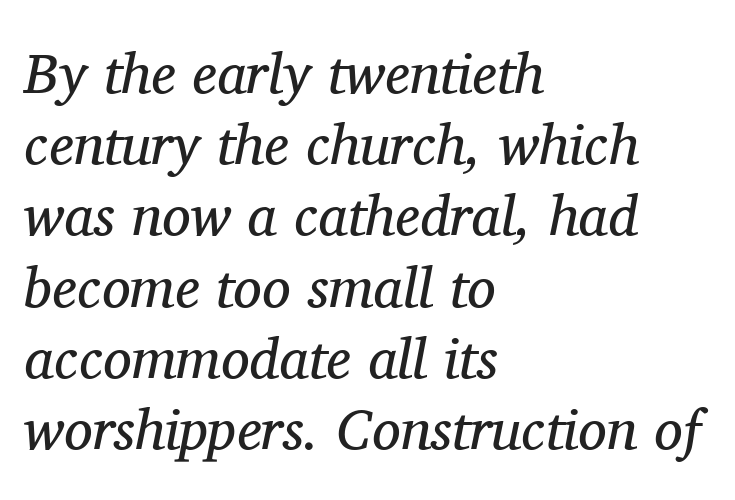
Each stroke keeps to a modest, everyday thickness or less. Typeset ragged right — the left edge is the straight one. Honestly, the row spacing looks completely unremarkable. The text carries the slant typical of an italic or oblique font.
